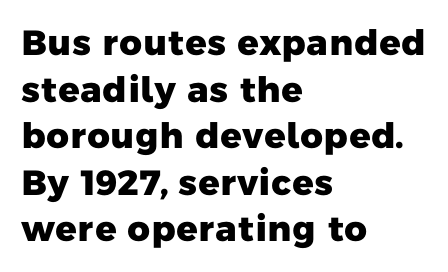
{"serif": "no", "bold": "yes", "weight": "heavy", "width": "normal", "stroke_contrast": "low", "x_height": "medium", "monospaced": "no", "underline": "no", "align": "left", "line_spacing": "normal", "line_spacing_ratio": 1.33, "letter_spacing": "normal", "letter_spacing_em": 0.0, "glyph_px": 35}
